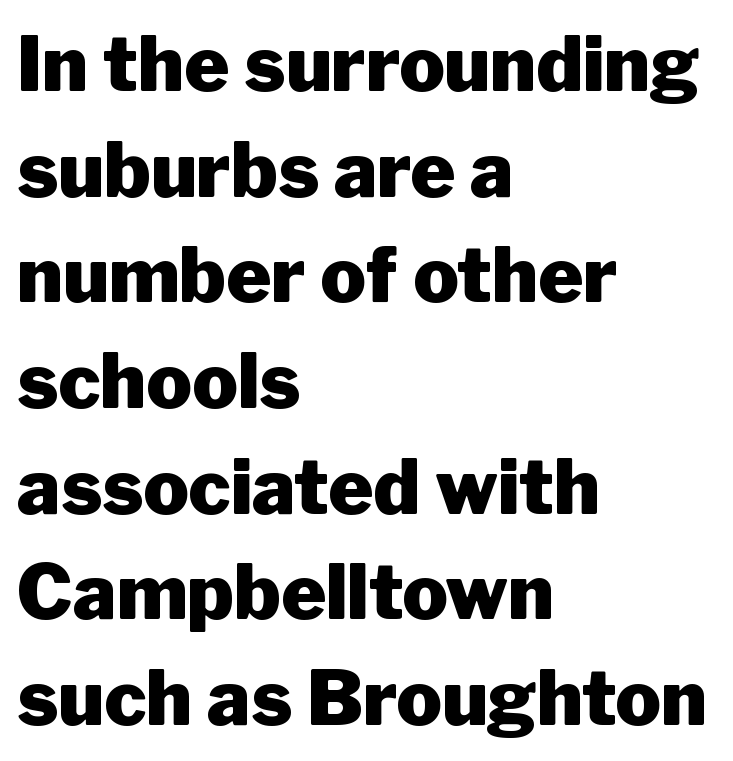
The vertical gap from one line to the next is medium. The typesetting leans heavy: a genuine bold. Type without underlining. These lines are rendered in a variable-pitch font.
